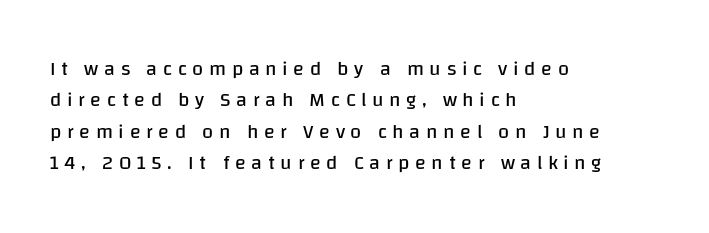
The foot of each line stays bare and open. Inter-character spacing is expanded well beyond the font's built-in metrics. A student would call this left alignment; a typographer would say flush left, rag right. Successive baselines arrive at the customary interval.
